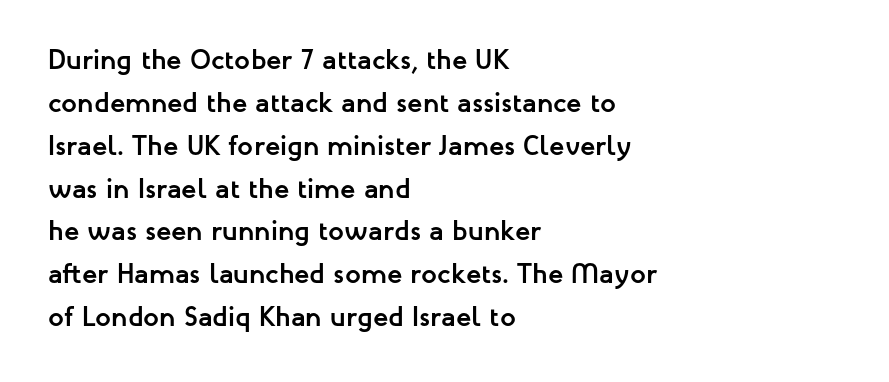
Q: Is the text bold? A: Yes.
Q: Is the text italic (slanted)? A: No, it is upright.
Q: Is the typeface a serif or a sans-serif typeface? A: Sans-serif.
Q: Is the text underlined? A: No.
Q: How is the paragraph aligned? A: Left-aligned.
Q: Is the spacing between letters normal or unusually wide? A: Normal.
Q: Is the spacing between lines tight, normal or loose? A: Normal.
Q: Width (condensed, normal, or wide)? A: Normal.
Q: Stroke contrast? A: Low.
Q: x-height? A: Medium.
Q: Monospaced? A: No.
